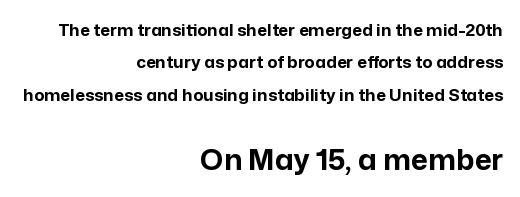
Q: Is the text bold? A: Yes.
Q: Is the text italic (slanted)? A: No, it is upright.
Q: Is the typeface a serif or a sans-serif typeface? A: Sans-serif.
Q: Is the text underlined? A: No.
Q: How is the paragraph aligned? A: Right-aligned.
Q: Is the spacing between letters normal or unusually wide? A: Normal.
Q: Is the spacing between lines tight, normal or loose? A: Loose.
Q: Which block of text is set in a larger size, the first (top) or the second (bottom)? A: The second (bottom) one.
Q: Width (condensed, normal, or wide)? A: Normal.
Q: Stroke contrast? A: Low.
Q: x-height? A: Medium.
Q: Monospaced? A: No.
